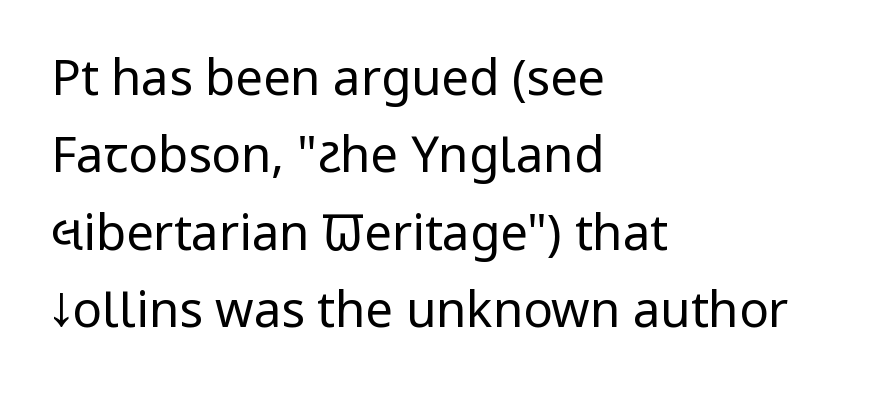
The image shows 49 px regular-weight, condensed sans-serif type, upright; set left-aligned, normal line spacing (1.58x), normal letter spacing, not underlined; low stroke contrast and a large x-height.
